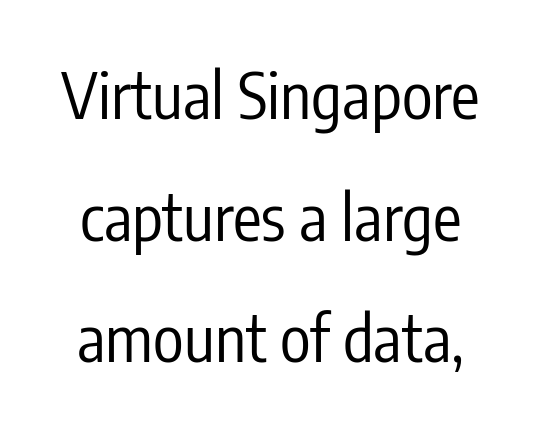
{"serif": "no", "italic": "no", "bold": "no", "weight": "regular", "width": "condensed", "stroke_contrast": "low", "x_height": "medium", "monospaced": "no", "underline": "no", "line_spacing": "loose", "line_spacing_ratio": 1.9, "letter_spacing": "normal", "letter_spacing_em": 0.0, "glyph_px": 64}
